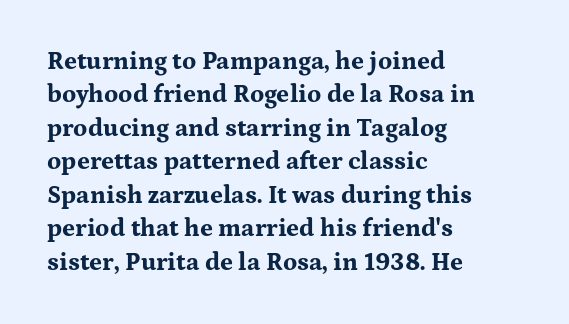
Q: Is the text bold? A: Yes.
Q: Is the text italic (slanted)? A: No, it is upright.
Q: Is the text underlined? A: No.
Q: How is the paragraph aligned? A: Left-aligned.
Q: Is the spacing between letters normal or unusually wide? A: Normal.
Q: Is the spacing between lines tight, normal or loose? A: Normal.
